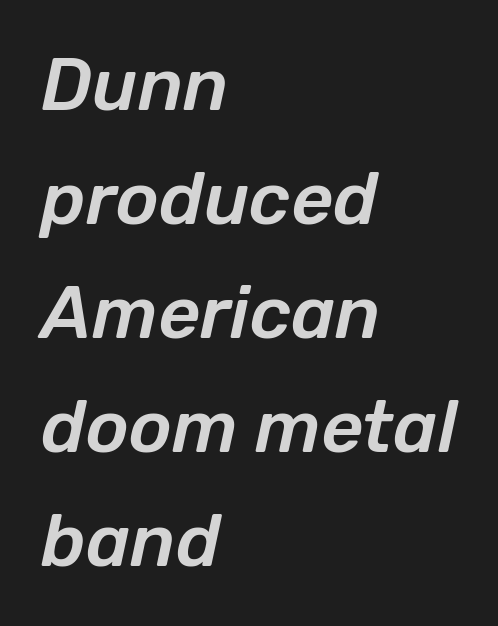
Character widths vary here, with narrow letters taking less room than wide ones. A classic flush-left, rag-right setting is used for this passage. Leading: standard. The zone under the glyphs is completely vacant. The face used here is rendered with its standard letterfit. The font's italic variant was chosen for this text.
